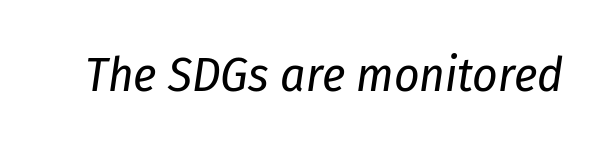
{"italic": "yes", "lean": "right", "slant_degrees": 8, "bold": "no", "weight": "regular", "width": "condensed", "stroke_contrast": "low", "x_height": "medium", "monospaced": "no", "underline": "no", "letter_spacing": "normal", "letter_spacing_em": 0.0, "glyph_px": 49}
